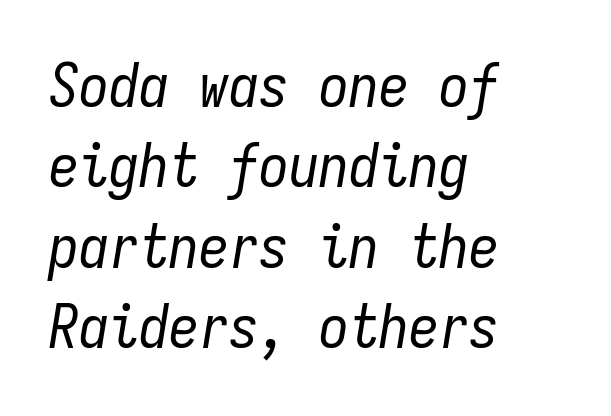
This is oblique type, the kind used for emphasis or titles. The passage shown has conventional tracking throughout. Anything drawn beneath the words? Only blank space. Which margin do the lines hug? The left one — the right edge is uneven. Ink coverage per letter is moderate at most. Monospaced: the letters line up in strict vertical columns.
